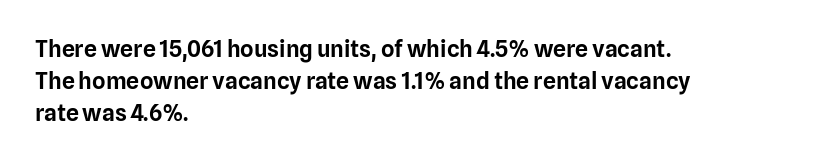
These lines are set flush left with a ragged right edge. Nope, not italic — everything's standing straight. Observe the ordinary spacing: letters are neighbours, not strangers. Vertically, the passage feels balanced, rows spaced as you'd expect. Has an underline been added? It has not.
